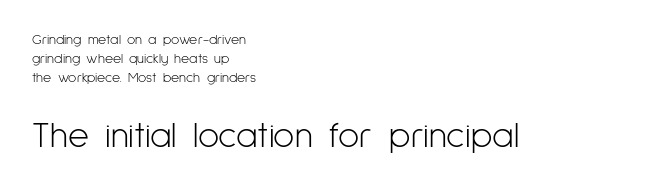
Is the block centered? No — it sits flush against the left margin. Honestly, the row spacing looks completely unremarkable. Is there any slant? The stems are plumb. Decoration check: the copy has no underline. No heavy texture on the line: the type isn't bold. The lower block of text is set noticeably larger than the block above it.
